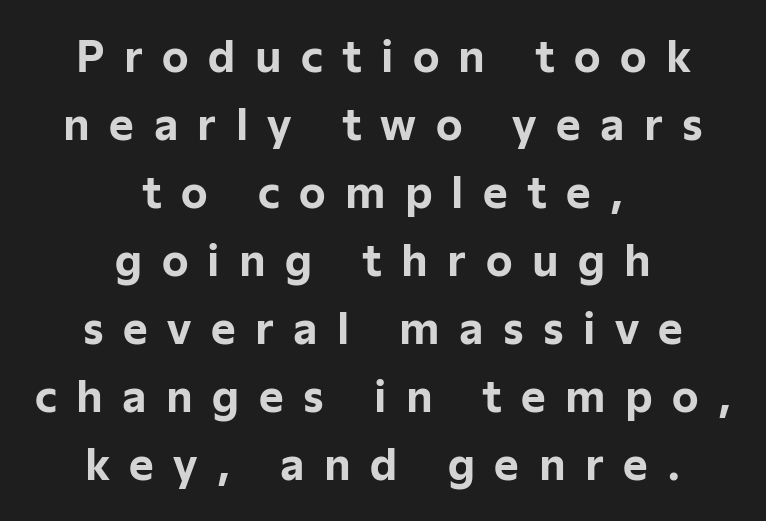
The image shows 42 px bold sans-serif type, upright; set centered, normal line spacing (1.62x), unusually wide letter spacing (+0.46 em), not underlined; low stroke contrast and a medium x-height.
